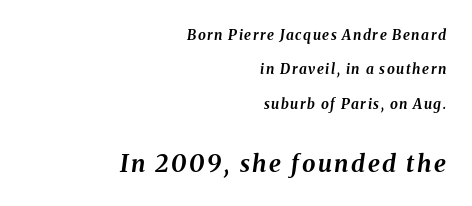
{"italic": "yes", "lean": "right", "slant_degrees": 8, "bold": "yes", "underline": "no", "align": "right", "line_spacing": "loose", "line_spacing_ratio": 2.45, "larger_block": "second", "size_ratio": 1.71, "glyph_px": 24}
